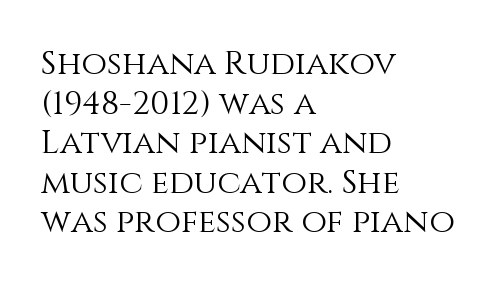
The space directly below the letters is spotless. Look at the tracking — it's just the regular setting, nothing added. Teacher's note: observe the even left margin — that is flush-left alignment. No chunkiness to these letters — they're not bold. Think of a printed novel: that variable character pitch is what you see here. Posture: vertical.
